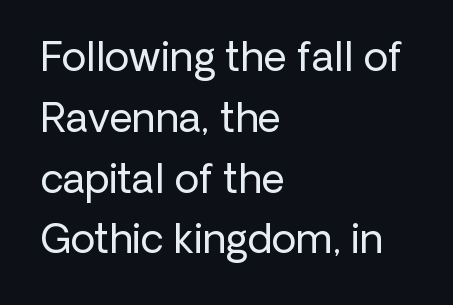
The image shows 40 px regular-weight sans-serif type, upright; set left-aligned, normal line spacing (1.52x), normal letter spacing, not underlined; low stroke contrast and a medium x-height.
